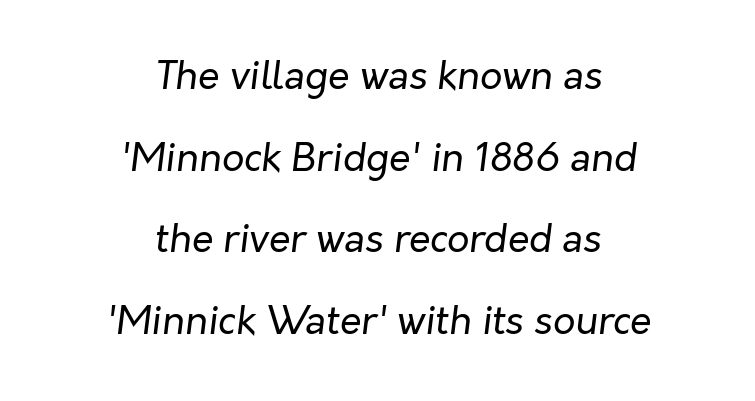
The image shows 39 px regular-weight type, italic (leaning right); set centered, loose line spacing (2.09x), normal letter spacing, not underlined; low stroke contrast and a medium x-height.
